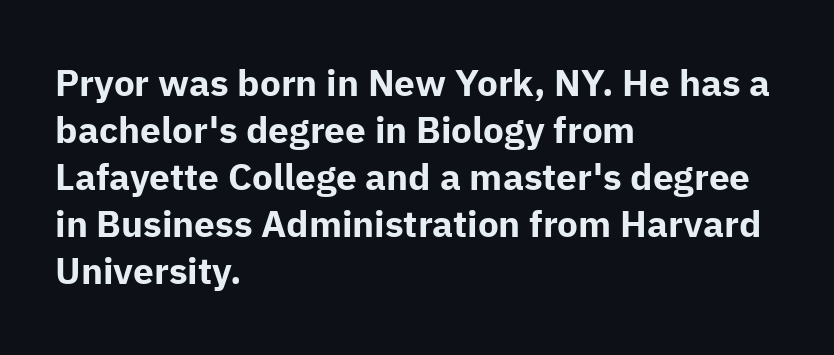
Looks like regular typesetting: each glyph gets only the width it needs. The type family on display is of the sans-serif kind. Quick note: not italic, upright. A normal amount of white space separates one row of letters from the next. The sample has been set heavy, in full bold.
